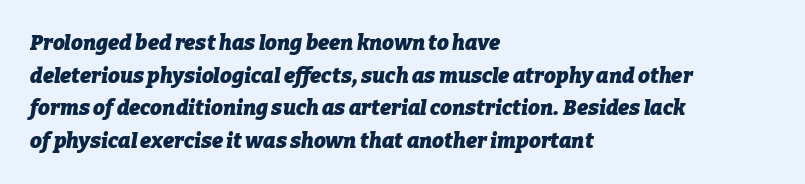
The tracking reads as untouched default to a designer's eye. The face used here has a pronounced slope to its letters. Caption: bold face, heavy strokes. Evenly set lines give the paragraph a standard silhouette. The paragraph shown leans on its left margin. Glance below the letters and you will spot only blank space.
